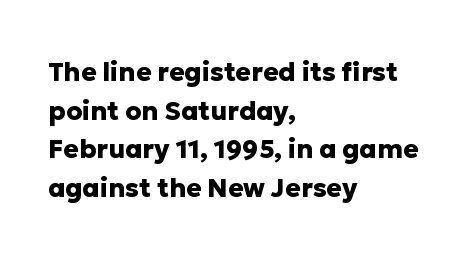
Q: Is the text bold? A: Yes.
Q: Is the text italic (slanted)? A: No, it is upright.
Q: Is the text underlined? A: No.
Q: How is the paragraph aligned? A: Left-aligned.
Q: Is the spacing between letters normal or unusually wide? A: Normal.
Q: Is the spacing between lines tight, normal or loose? A: Normal.
